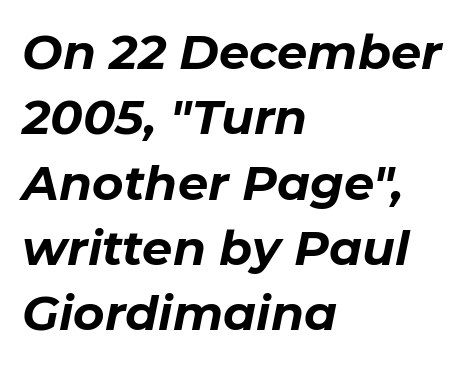
Line starts are locked; line ends wander. Posture: slanted. Looks like regular typesetting: each glyph gets only the width it needs. Any mark beneath the type? The region is blank.
